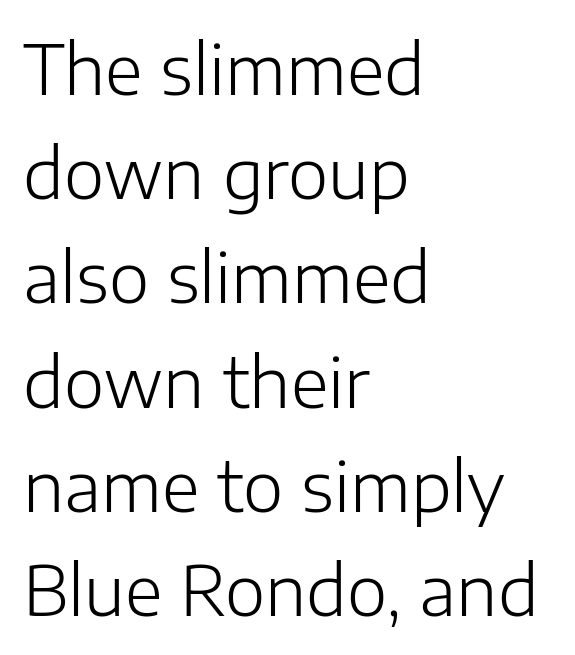
{"serif": "no", "italic": "no", "bold": "no", "weight": "light", "width": "normal", "stroke_contrast": "low", "x_height": "medium", "monospaced": "no", "underline": "no", "align": "left", "line_spacing": "normal", "line_spacing_ratio": 1.51, "letter_spacing": "normal", "letter_spacing_em": 0.0, "glyph_px": 69}
